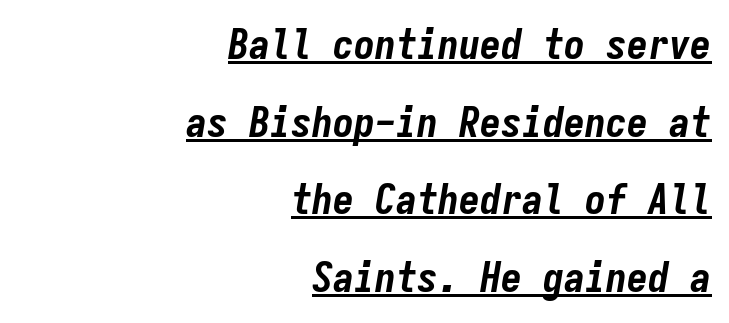
{"italic": "yes", "lean": "right", "slant_degrees": 9, "bold": "yes", "weight": "bold", "width": "condensed", "stroke_contrast": "low", "x_height": "medium", "monospaced": "yes", "underline": "yes", "align": "right", "line_spacing_ratio": 1.85, "letter_spacing": "normal", "letter_spacing_em": 0.0, "glyph_px": 42}
